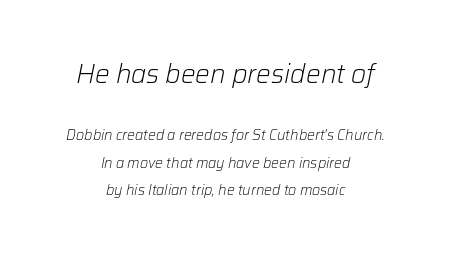
The image shows 26 px text type, italic (leaning right); set centered, loose line spacing (1.95x), normal letter spacing, not underlined; the first (top) block is 1.86x larger.
